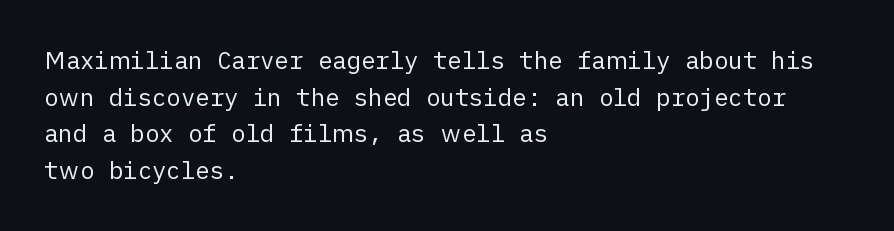
Q: Is the text bold? A: No.
Q: Is the text italic (slanted)? A: No, it is upright.
Q: Is the text underlined? A: No.
Q: How is the paragraph aligned? A: Left-aligned.
Q: Is the spacing between letters normal or unusually wide? A: Normal.
Q: Is the spacing between lines tight, normal or loose? A: Normal.
